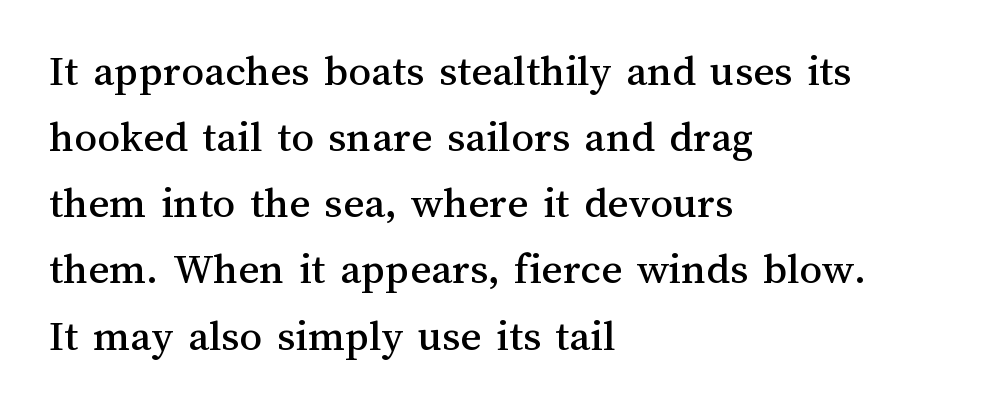
Honestly, the letter spacing is just normal — you wouldn't notice it. Rule under the text: the space is simply empty. You could not count columns in this text — the font is proportionally spaced. Every character sits straight up, as roman type does. Does the copy run flush right? No — it runs flush left. In terms of leading, this rendering sits right in the middle.
